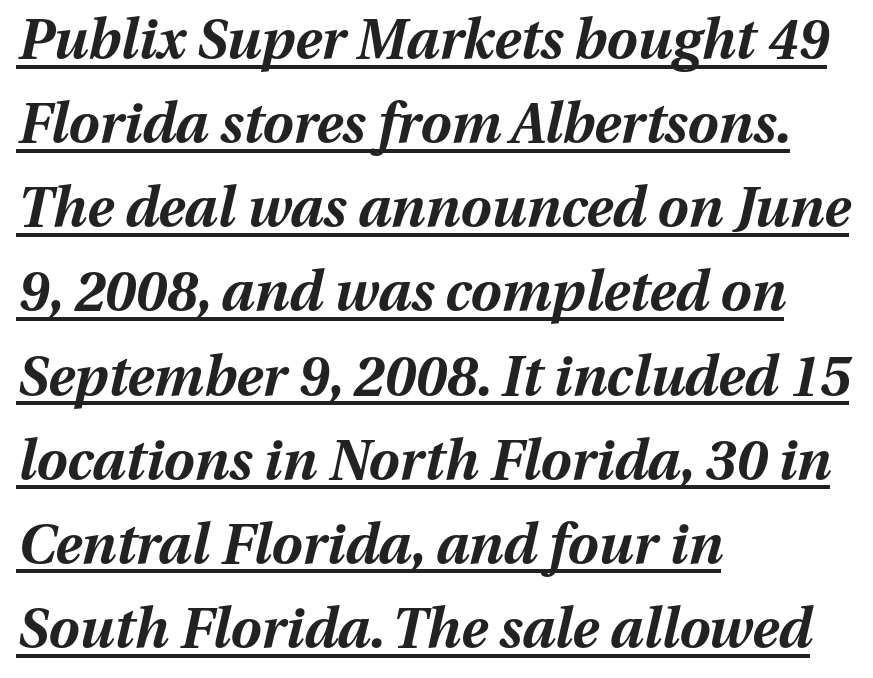
The image shows 55 px bold type, italic (leaning right); set left-aligned, normal line spacing (1.53x), normal letter spacing, underlined; medium stroke contrast and a medium x-height.
